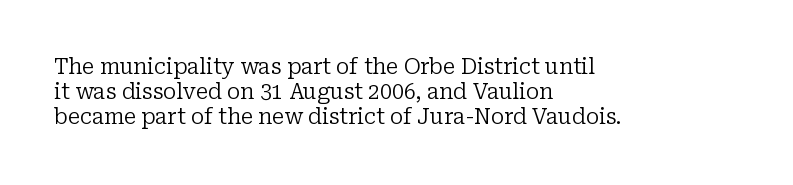
{"italic": "no", "bold": "no", "underline": "no", "align": "left", "line_spacing_ratio": 1.2, "letter_spacing": "normal", "letter_spacing_em": 0.0, "glyph_px": 21}
